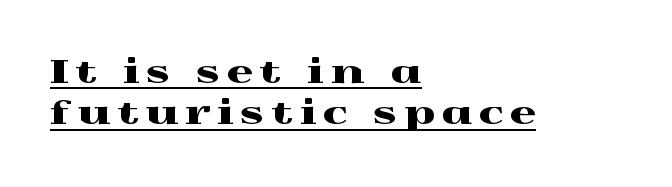
Q: Is the text italic (slanted)? A: No, it is upright.
Q: Is the typeface a serif or a sans-serif typeface? A: Serif.
Q: Is the text underlined? A: Yes.
Q: How is the paragraph aligned? A: Left-aligned.
Q: Is the spacing between letters normal or unusually wide? A: Unusually wide.
Q: Is the spacing between lines tight, normal or loose? A: Normal.
Q: Width (condensed, normal, or wide)? A: Wide.
Q: x-height? A: Medium.
Q: Monospaced? A: No.
